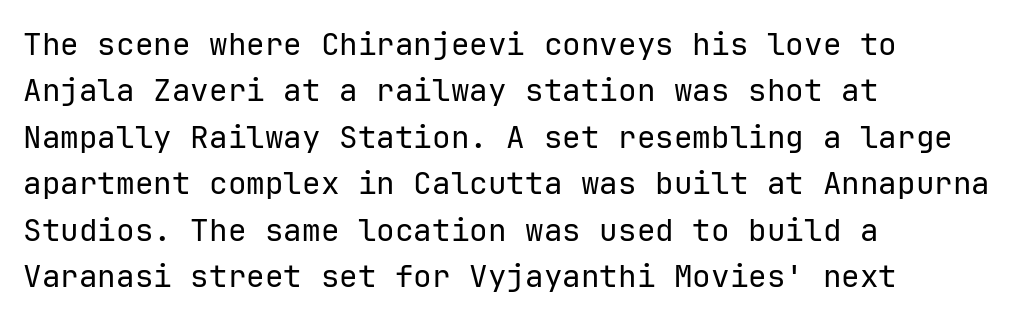
Each stroke keeps to a modest, everyday thickness or less. Regarding leading, the lines here are spaced in the standard way. The letters march in equal steps, a hallmark of fixed-pitch type. Reading down the block, your eye returns to a fixed left position each line.
